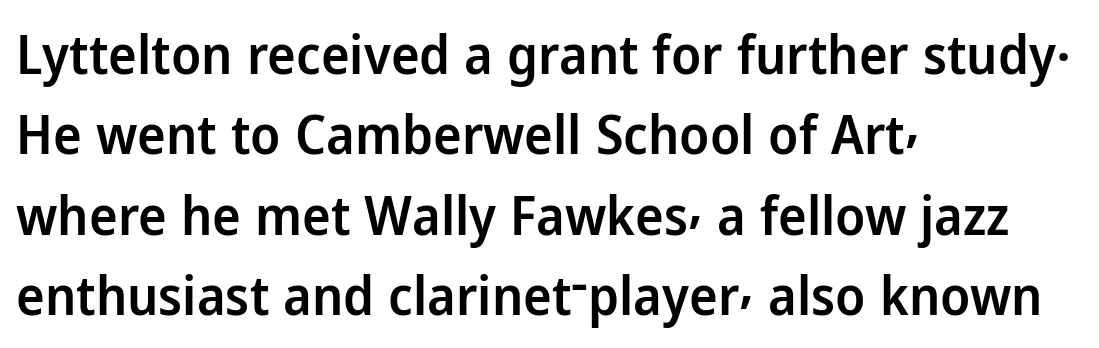
{"serif": "no", "italic": "no", "bold": "semi", "weight": "semibold", "width": "normal", "stroke_contrast": "low", "x_height": "medium", "monospaced": "no", "underline": "no", "align": "left", "line_spacing": "normal", "line_spacing_ratio": 1.49, "letter_spacing": "normal", "letter_spacing_em": 0.0, "glyph_px": 54}
